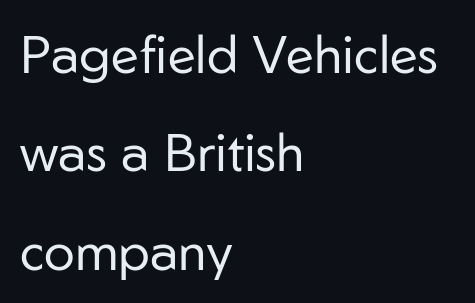
Q: Is the text bold? A: No.
Q: Is the text italic (slanted)? A: No, it is upright.
Q: Is the typeface a serif or a sans-serif typeface? A: Sans-serif.
Q: Is the text underlined? A: No.
Q: How is the paragraph aligned? A: Left-aligned.
Q: Is the spacing between letters normal or unusually wide? A: Normal.
Q: Width (condensed, normal, or wide)? A: Normal.
Q: Stroke contrast? A: Low.
Q: x-height? A: Medium.
Q: Monospaced? A: No.
